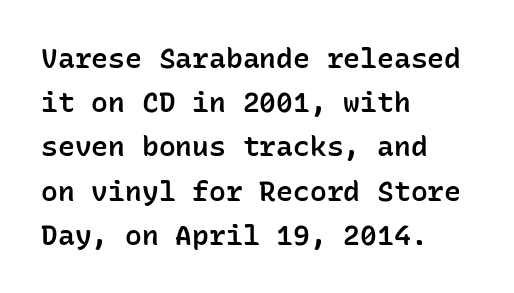
The image shows 28 px semibold sans-serif type, upright, monospaced; set left-aligned, normal line spacing (1.58x), normal letter spacing, not underlined; low stroke contrast and a medium x-height.
